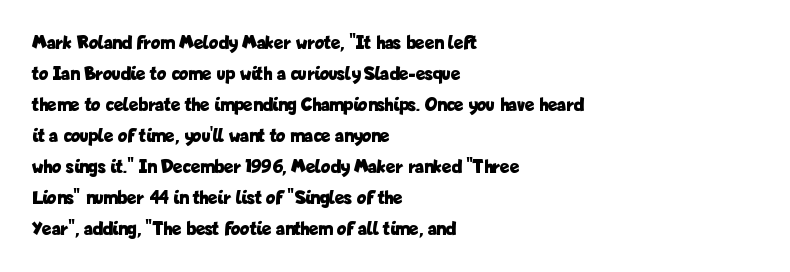
The image shows 20 px bold type, upright; set left-aligned, normal line spacing (1.55x), normal letter spacing, not underlined.
